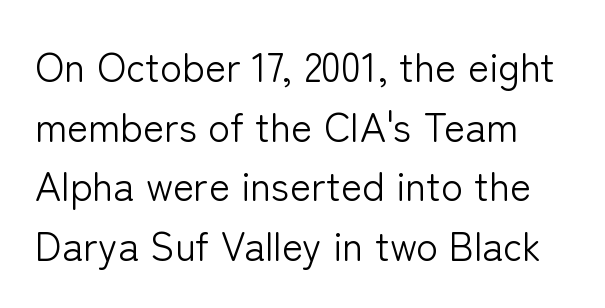
Q: Is the text bold? A: No.
Q: Is the text italic (slanted)? A: No, it is upright.
Q: Is the typeface a serif or a sans-serif typeface? A: Sans-serif.
Q: Is the text underlined? A: No.
Q: Is the spacing between letters normal or unusually wide? A: Normal.
Q: Is the spacing between lines tight, normal or loose? A: Normal.
Q: Width (condensed, normal, or wide)? A: Normal.
Q: Stroke contrast? A: Low.
Q: x-height? A: Medium.
Q: Monospaced? A: No.
